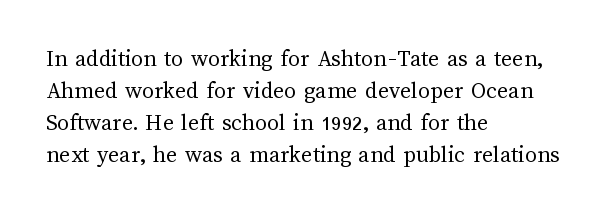
The image shows 24 px text type, upright; set left-aligned, normal line spacing (1.34x), normal letter spacing, not underlined.
